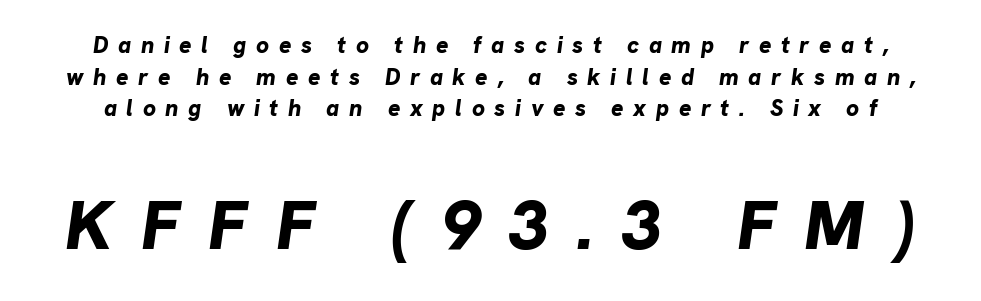
Rule under the text: the space is simply empty. Look at the tracking — it's clearly loosened, letters drifting apart. Here the designer chose a conventional face with non-uniform glyph widths. The lines sit at an ordinary, default distance from one another. On the weight axis this lands at bold, roughly 700.
